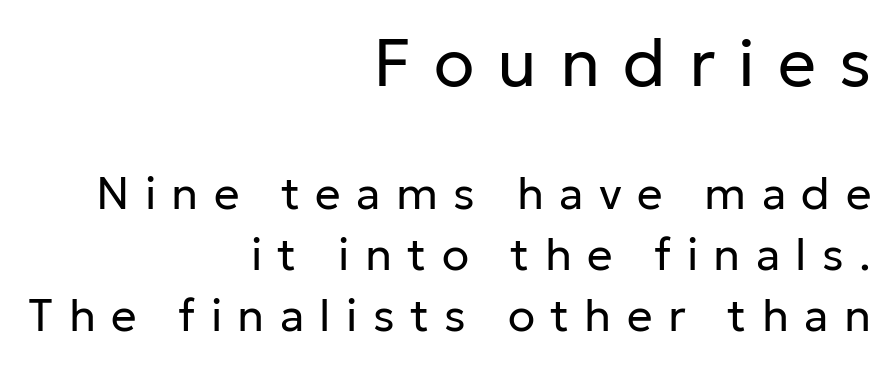
{"serif": "no", "italic": "no", "bold": "no", "weight": "regular", "width": "normal", "stroke_contrast": "low", "x_height": "medium", "monospaced": "no", "underline": "no", "align": "right", "line_spacing": "normal", "line_spacing_ratio": 1.36, "letter_spacing": "wide", "letter_spacing_em": 0.34, "larger_block": "first", "size_ratio": 1.49, "glyph_px": 67}
